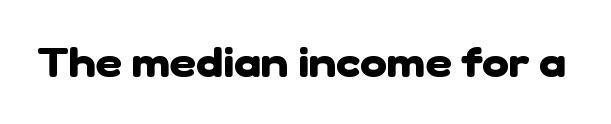
{"serif": "no", "bold": "yes", "weight": "heavy", "width": "normal", "stroke_contrast": "low", "x_height": "medium", "monospaced": "no", "underline": "no", "letter_spacing": "normal", "letter_spacing_em": 0.0, "glyph_px": 41}
